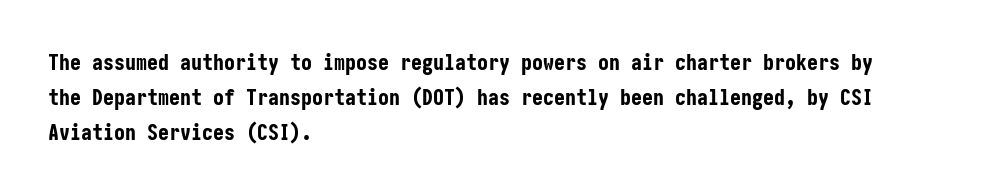
The image shows 22 px bold type, upright; set left-aligned, normal line spacing (1.6x), normal letter spacing, not underlined.
